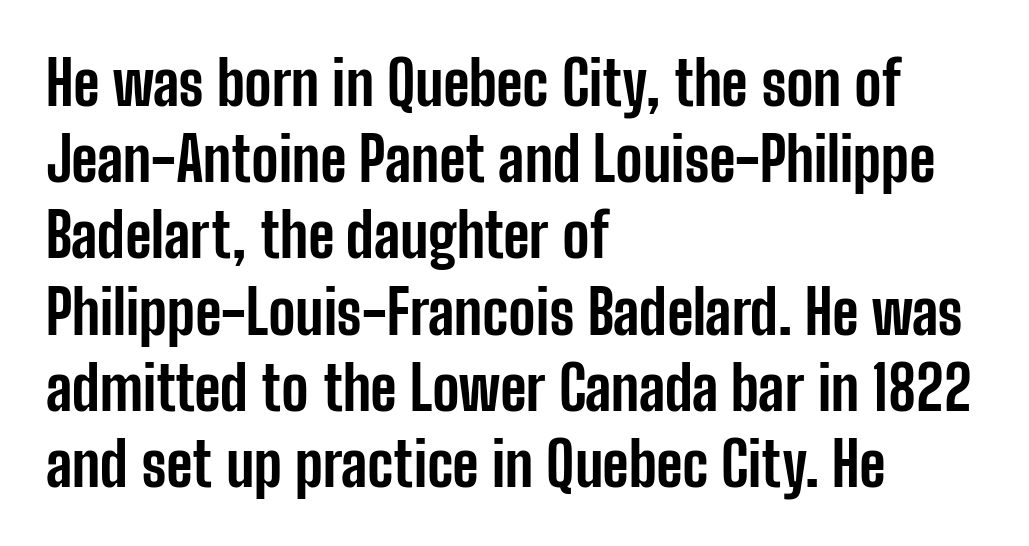
Q: Is the text bold? A: Yes.
Q: Is the text italic (slanted)? A: No, it is upright.
Q: Is the typeface a serif or a sans-serif typeface? A: Sans-serif.
Q: Is the text underlined? A: No.
Q: How is the paragraph aligned? A: Left-aligned.
Q: Is the spacing between letters normal or unusually wide? A: Normal.
Q: Is the spacing between lines tight, normal or loose? A: Normal.
Q: Width (condensed, normal, or wide)? A: Condensed.
Q: Stroke contrast? A: Low.
Q: x-height? A: Medium.
Q: Monospaced? A: No.
